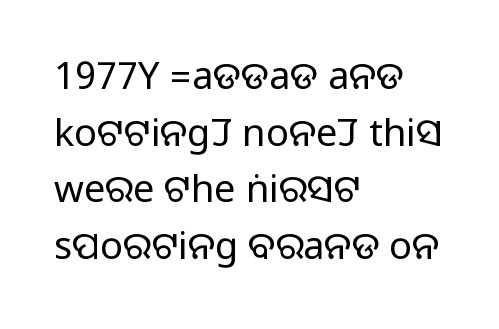
{"serif": "no", "italic": "no", "width": "normal", "stroke_contrast": "medium", "monospaced": "no", "underline": "no", "align": "left", "line_spacing": "normal", "line_spacing_ratio": 1.49, "letter_spacing": "normal", "letter_spacing_em": 0.0, "glyph_px": 38}
